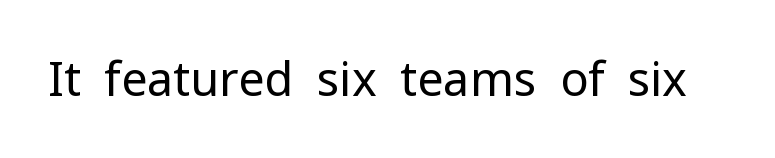
Q: Is the text bold? A: No.
Q: Is the text italic (slanted)? A: No, it is upright.
Q: Is the typeface a serif or a sans-serif typeface? A: Sans-serif.
Q: Is the text underlined? A: No.
Q: Is the spacing between letters normal or unusually wide? A: Normal.
Q: Width (condensed, normal, or wide)? A: Normal.
Q: Stroke contrast? A: Low.
Q: x-height? A: Medium.
Q: Monospaced? A: No.
